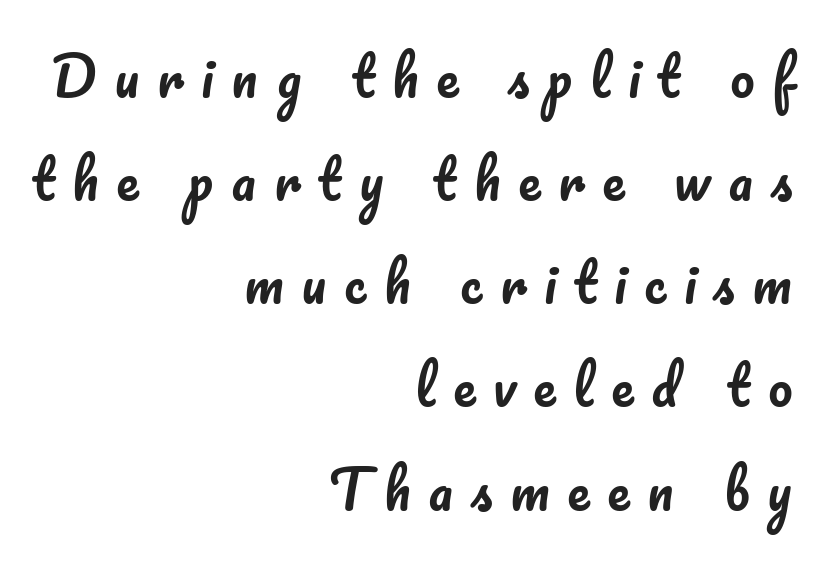
Q: Is the text italic (slanted)? A: Yes.
Q: Is the text underlined? A: No.
Q: How is the paragraph aligned? A: Right-aligned.
Q: Is the spacing between letters normal or unusually wide? A: Unusually wide.
Q: Is the spacing between lines tight, normal or loose? A: Loose.
Q: Width (condensed, normal, or wide)? A: Normal.
Q: Stroke contrast? A: Low.
Q: x-height? A: Small.
Q: Monospaced? A: No.
